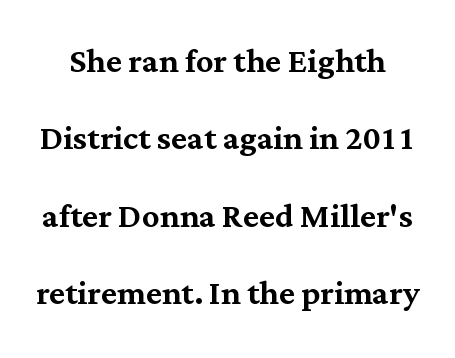
The letterforms sit shoulder to shoulder at normal distance. Bare-footed words on every line. Each letter's strokes conclude with small projecting serifs. It's the straight-up-and-down kind of type.
